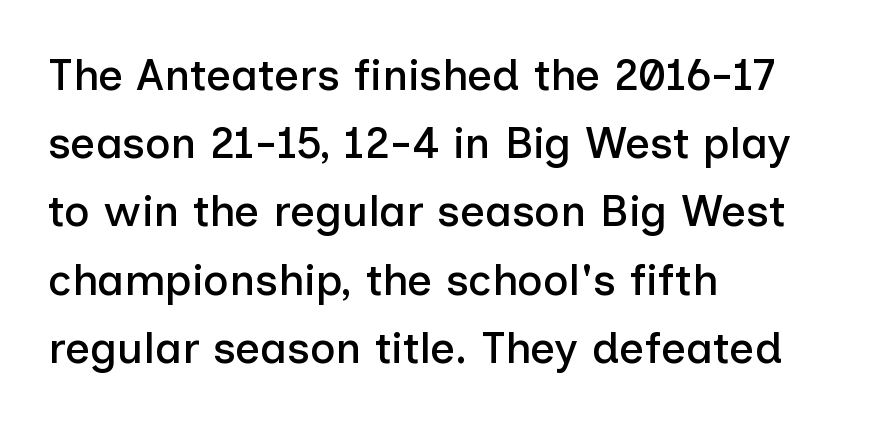
{"serif": "no", "italic": "no", "width": "normal", "stroke_contrast": "low", "x_height": "medium", "monospaced": "no", "underline": "no", "align": "left", "line_spacing": "normal", "line_spacing_ratio": 1.55, "letter_spacing": "normal", "letter_spacing_em": 0.0, "glyph_px": 44}
